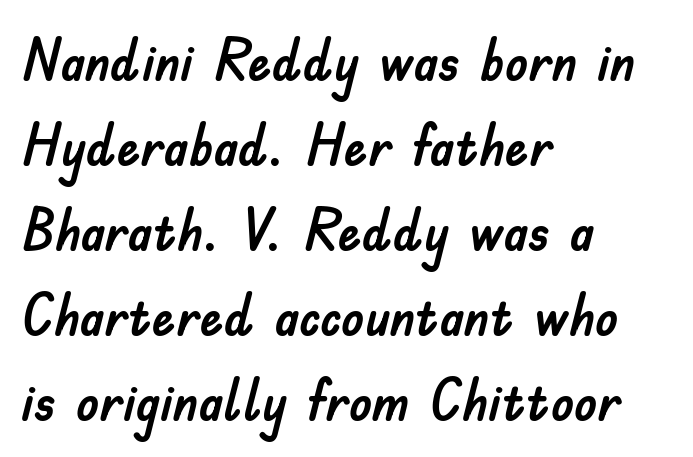
The image shows 59 px sans-serif type; set left-aligned, normal line spacing (1.44x), normal letter spacing, not underlined; low stroke contrast and a small x-height.
